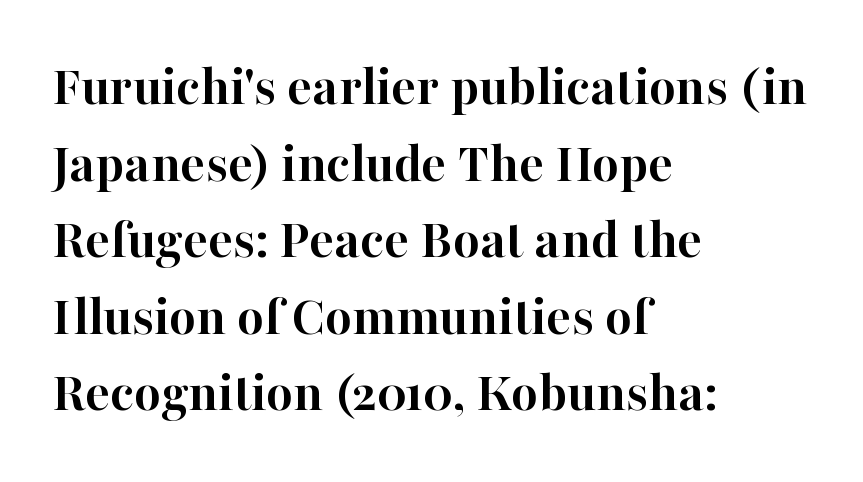
Layout note: lines flush left. Is there much room between lines? A standard amount, neither cramped nor airy. Proportional: the letters do not fall into vertical columns. In terms of posture, this sample is upright. The baseline area is clear. Compared with an ordinary text face, these strokes are far heavier — a full bold.
